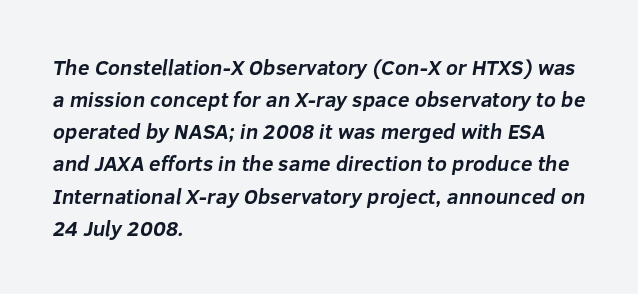
Q: Is the text bold? A: Yes.
Q: Is the text underlined? A: No.
Q: How is the paragraph aligned? A: Left-aligned.
Q: Is the spacing between letters normal or unusually wide? A: Normal.
Q: Is the spacing between lines tight, normal or loose? A: Normal.
